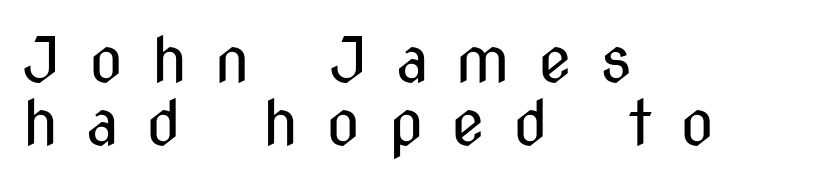
The image shows 62 px regular-weight, condensed sans-serif type, upright; set left-aligned, tight line spacing (1.02x), unusually wide letter spacing (+0.45 em), not underlined; medium stroke contrast and a medium x-height.
